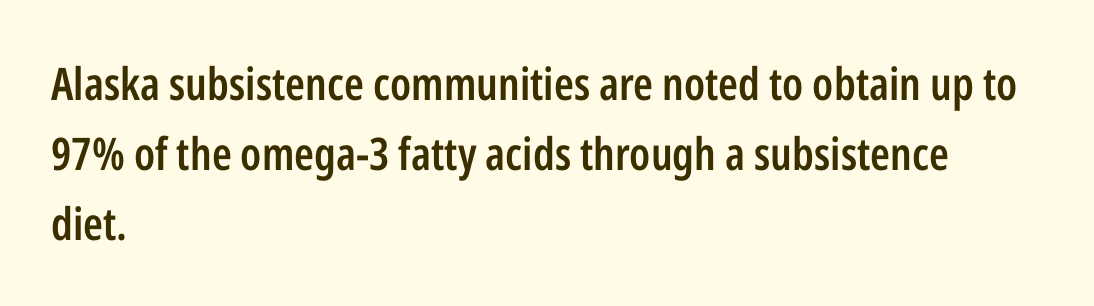
The image shows 45 px semibold, condensed sans-serif type, upright; set left-aligned, normal line spacing (1.56x), normal letter spacing, not underlined; low stroke contrast and a medium x-height.
